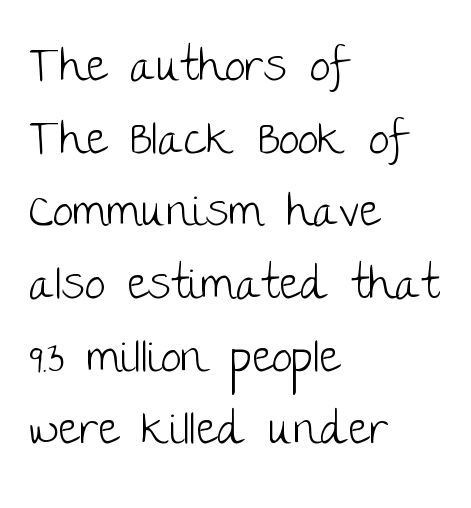
Q: Is the text bold? A: No.
Q: Is the text italic (slanted)? A: No, it is upright.
Q: Is the typeface a serif or a sans-serif typeface? A: Sans-serif.
Q: Is the text underlined? A: No.
Q: How is the paragraph aligned? A: Left-aligned.
Q: Is the spacing between letters normal or unusually wide? A: Normal.
Q: Is the spacing between lines tight, normal or loose? A: Normal.
Q: Width (condensed, normal, or wide)? A: Normal.
Q: Stroke contrast? A: Low.
Q: x-height? A: Large.
Q: Monospaced? A: No.
